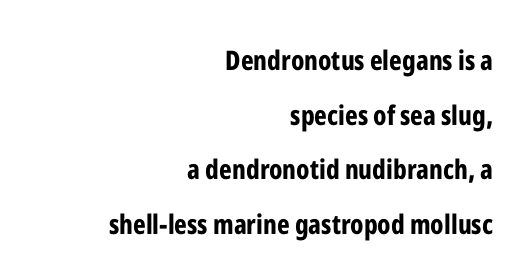
The image shows 27 px bold type, upright; set right-aligned, loose line spacing (2.02x), normal letter spacing, not underlined.
